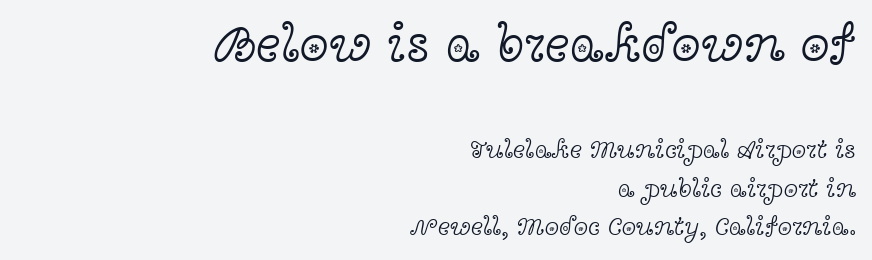
The image shows 53 px light, wide serif type; set right-aligned, normal line spacing (1.47x), normal letter spacing, not underlined; the first (top) block is 2.04x larger; a medium x-height.
